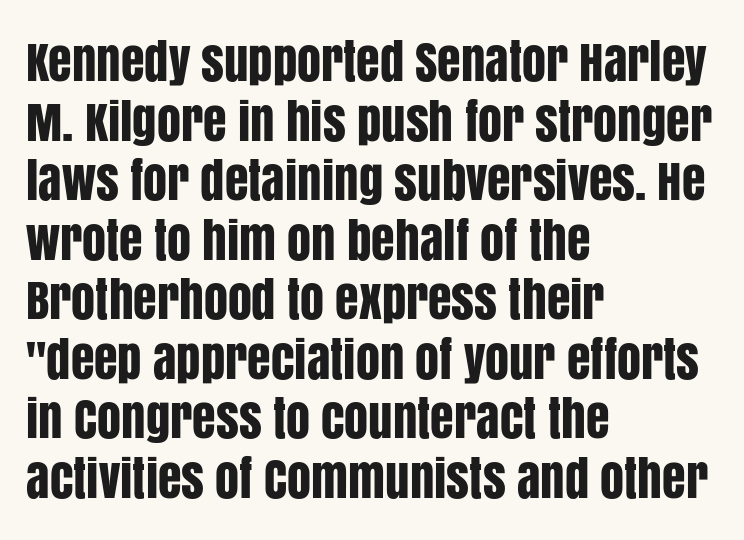
The axis of the letterforms is exactly vertical. Any mark beneath the type? The region is blank. Varying glyph widths throughout — classic text-font behaviour. Here the glyphs are tracked normally, forming tight word shapes. This rendering uses left alignment, leaving the right contour irregular. To sum up the face: it is a sans, with no serifs.
